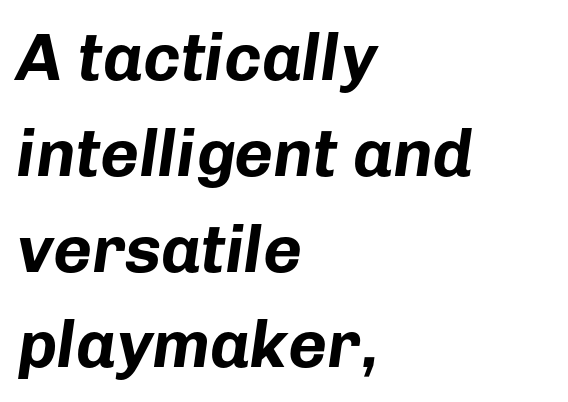
Q: Is the text bold? A: Yes.
Q: Is the text italic (slanted)? A: Yes, it leans right by about 8 degrees.
Q: Is the text underlined? A: No.
Q: How is the paragraph aligned? A: Left-aligned.
Q: Is the spacing between letters normal or unusually wide? A: Normal.
Q: Is the spacing between lines tight, normal or loose? A: Normal.
Q: Width (condensed, normal, or wide)? A: Normal.
Q: Stroke contrast? A: Low.
Q: x-height? A: Medium.
Q: Monospaced? A: No.
